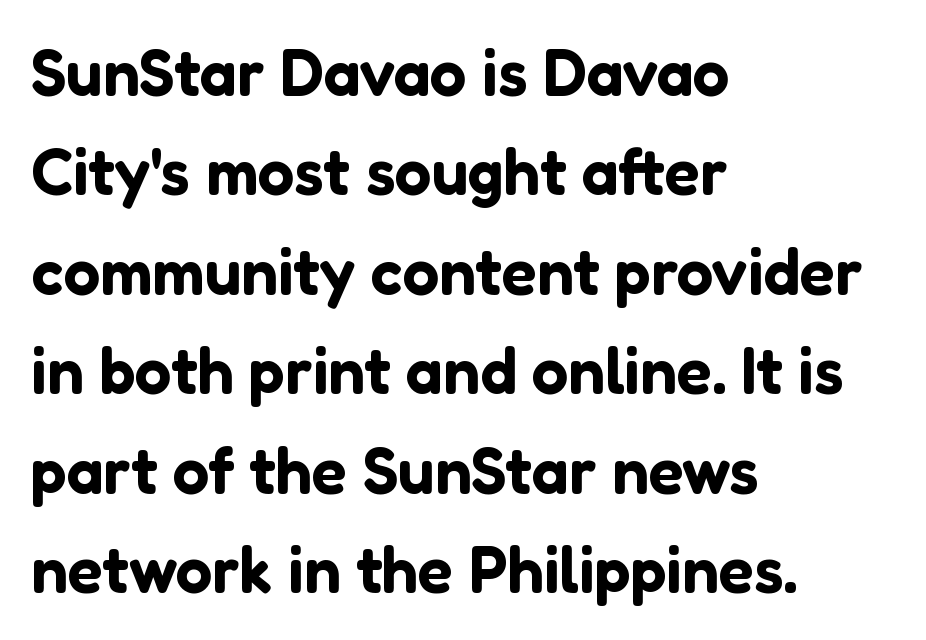
Look at the bottom of the vertical strokes: they stop flat, with no serifs. Does extra space separate the letters? No, they use regular spacing. The letters advance in unequal steps, a hallmark of proportional type. Compared with a centered layout, this one pins lines to the left instead. One glance says typical: line gaps are just what's usual. Glance below the letters and you will spot only blank space.
